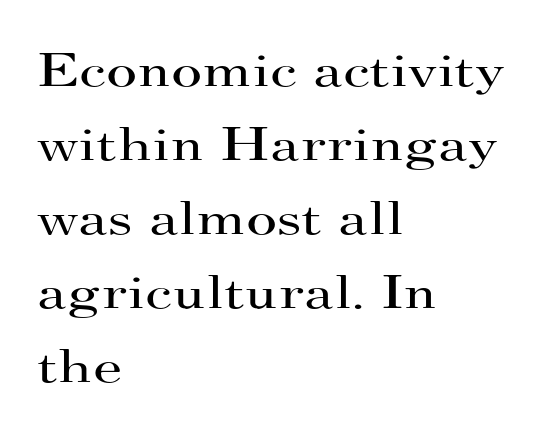
{"serif": "yes", "italic": "no", "bold": "no", "weight": "regular", "width": "wide", "stroke_contrast": "high", "x_height": "small", "monospaced": "no", "underline": "no", "align": "left", "line_spacing": "normal", "line_spacing_ratio": 1.54, "letter_spacing": "normal", "letter_spacing_em": 0.0, "glyph_px": 48}
